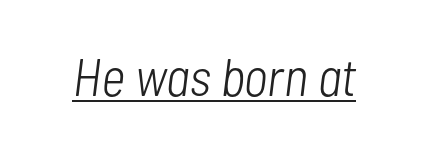
Q: Is the text bold? A: No.
Q: Is the text italic (slanted)? A: Yes, it leans right by about 7 degrees.
Q: Is the text underlined? A: Yes.
Q: Is the spacing between letters normal or unusually wide? A: Normal.
Q: Width (condensed, normal, or wide)? A: Condensed.
Q: Stroke contrast? A: Low.
Q: x-height? A: Medium.
Q: Monospaced? A: No.
